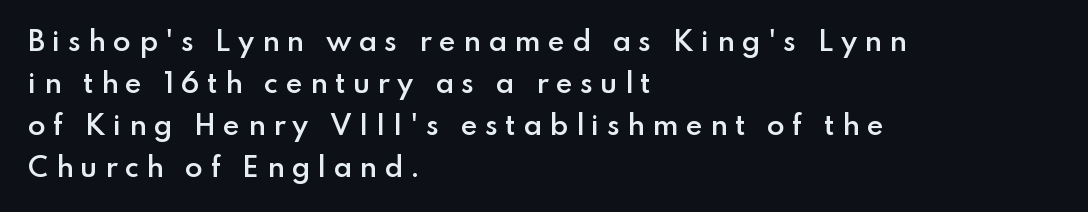
This block has exactly the height ordinary leading produces. Rule under the text: the space is simply empty. Inter-character spacing is expanded well beyond the font's built-in metrics. The sample has been set in demibold, a notch under bold.
